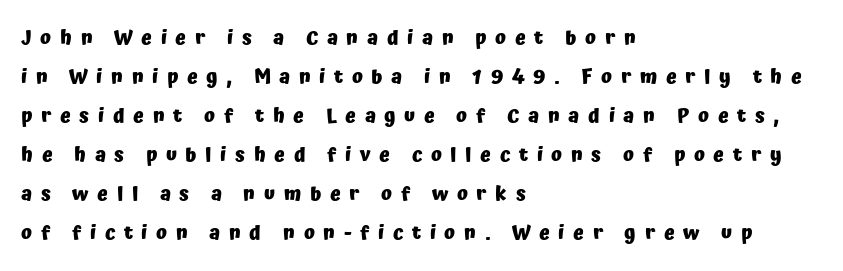
Q: Is the text bold? A: Yes.
Q: Is the text italic (slanted)? A: No, it is upright.
Q: Is the text underlined? A: No.
Q: How is the paragraph aligned? A: Left-aligned.
Q: Is the spacing between letters normal or unusually wide? A: Unusually wide.
Q: Is the spacing between lines tight, normal or loose? A: Loose.
